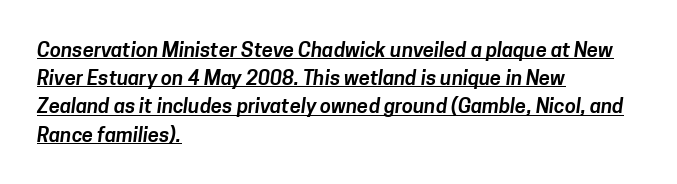
Q: Is the text underlined? A: Yes.
Q: How is the paragraph aligned? A: Left-aligned.
Q: Is the spacing between letters normal or unusually wide? A: Normal.
Q: Is the spacing between lines tight, normal or loose? A: Normal.
